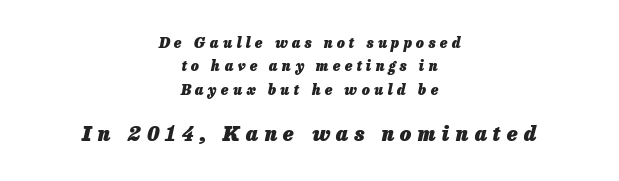
The image shows 20 px bold type, italic (leaning right); set centered, normal line spacing (1.67x), unusually wide letter spacing (+0.31 em), not underlined; the second (bottom) block is 1.43x larger.
